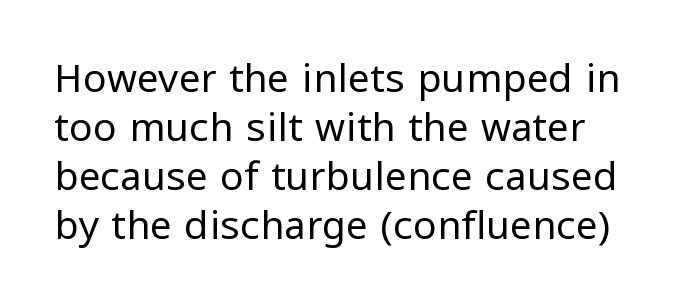
Each letter keeps its own natural width here, so spacing adapts to shape. The gaps between neighbouring characters are ordinary and unremarkable. The letters stand straight up with perfectly vertical stems. The rendering uses a moderate line-height, typical for paragraphs.
